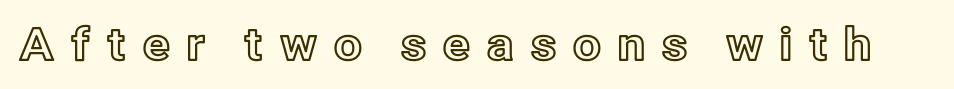
Q: Is the text italic (slanted)? A: No, it is upright.
Q: Is the text underlined? A: No.
Q: Is the spacing between letters normal or unusually wide? A: Unusually wide.
Q: Width (condensed, normal, or wide)? A: Normal.
Q: x-height? A: Medium.
Q: Monospaced? A: No.
